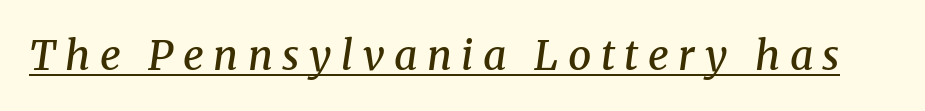
The image shows 41 px semibold serif type, italic (leaning right); set unusually wide letter spacing (+0.23 em), underlined; medium stroke contrast and a medium x-height.
